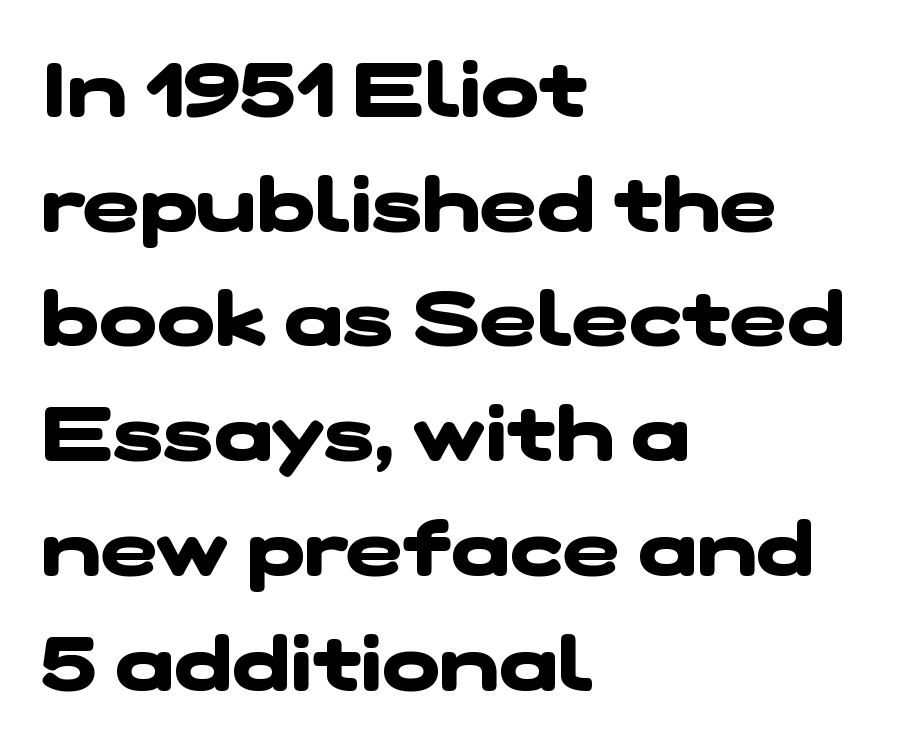
The image shows 77 px heavy, wide sans-serif type; set left-aligned, normal line spacing (1.49x), normal letter spacing, not underlined; low stroke contrast and a medium x-height.
